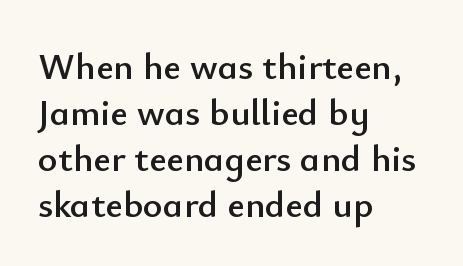
The image shows 38 px sans-serif type, upright; set left-aligned, line spacing 1.21x, normal letter spacing, not underlined; low stroke contrast and a small x-height.
